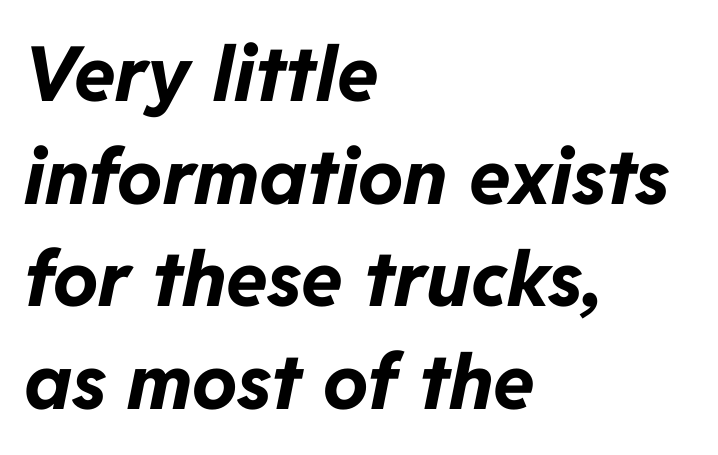
The setting favours the left margin, as ordinary paragraphs usually do. These words are printed bold, with thick strokes throughout. Underline: absent. Each word holds together tightly as a unit, with standard inter-letter gaps. Varying glyph widths throughout — classic text-font behaviour.
